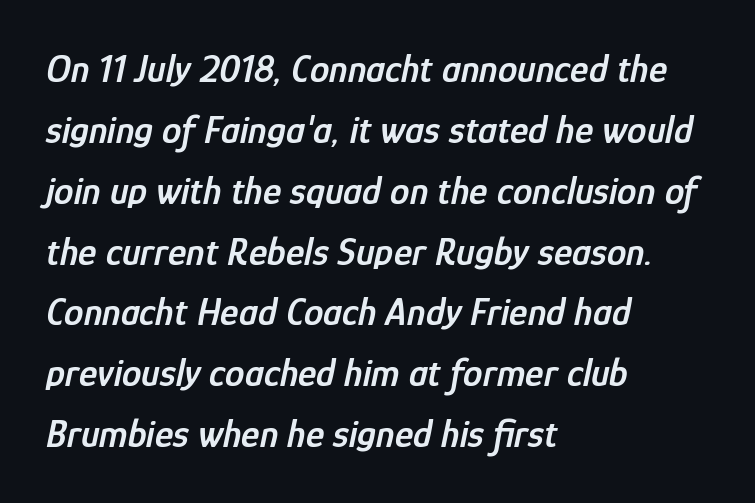
{"italic": "yes", "lean": "right", "slant_degrees": 12, "bold": "semi", "weight": "semibold", "width": "condensed", "stroke_contrast": "low", "x_height": "medium", "monospaced": "no", "underline": "no", "align": "left", "line_spacing": "normal", "line_spacing_ratio": 1.56, "letter_spacing": "normal", "letter_spacing_em": 0.0, "glyph_px": 39}
